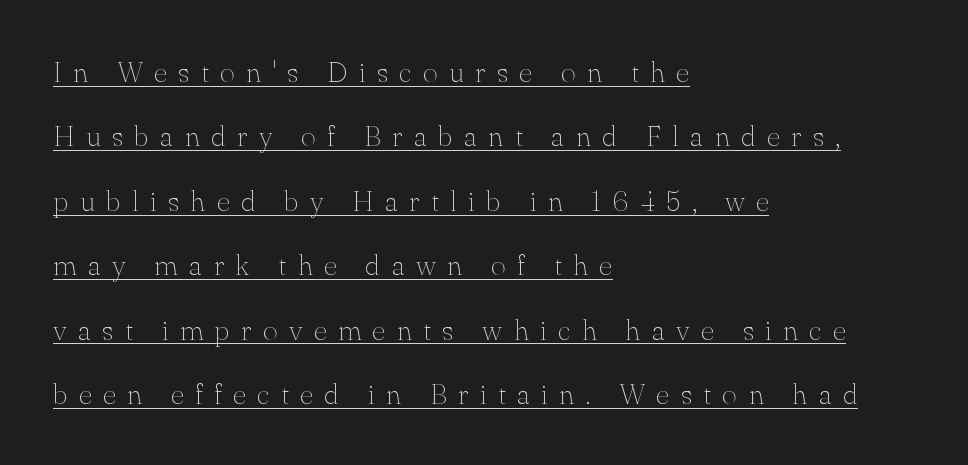
{"serif": "yes", "italic": "no", "bold": "no", "weight": "thin", "width": "normal", "stroke_contrast": "medium", "x_height": "small", "monospaced": "no", "underline": "yes", "align": "left", "line_spacing": "loose", "line_spacing_ratio": 2.22, "letter_spacing": "wide", "letter_spacing_em": 0.39, "glyph_px": 29}
